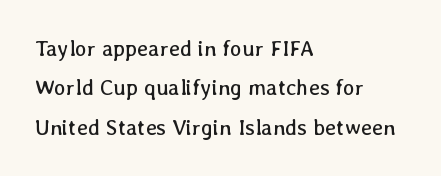
Q: Is the text bold? A: No.
Q: Is the text italic (slanted)? A: No, it is upright.
Q: Is the text underlined? A: No.
Q: How is the paragraph aligned? A: Left-aligned.
Q: Is the spacing between letters normal or unusually wide? A: Normal.
